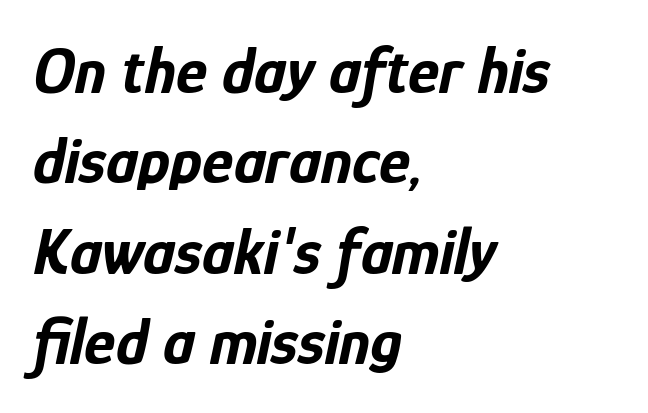
The image shows 66 px bold, condensed type, italic (leaning right); set left-aligned, normal line spacing (1.37x), normal letter spacing, not underlined; low stroke contrast and a medium x-height.
